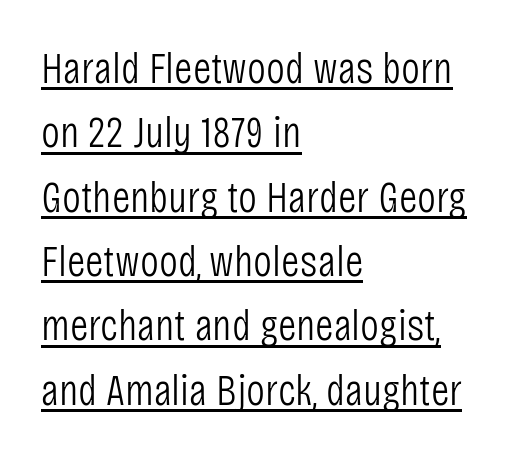
Q: Is the text bold? A: No.
Q: Is the text italic (slanted)? A: No, it is upright.
Q: Is the typeface a serif or a sans-serif typeface? A: Sans-serif.
Q: Is the text underlined? A: Yes.
Q: How is the paragraph aligned? A: Left-aligned.
Q: Is the spacing between letters normal or unusually wide? A: Normal.
Q: Is the spacing between lines tight, normal or loose? A: Normal.
Q: Width (condensed, normal, or wide)? A: Condensed.
Q: Stroke contrast? A: Low.
Q: x-height? A: Large.
Q: Monospaced? A: No.
